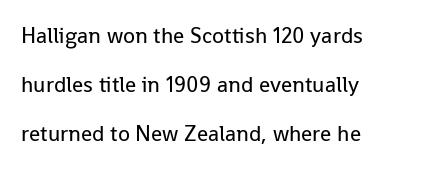
{"italic": "no", "bold": "no", "underline": "no", "align": "left", "line_spacing": "loose", "line_spacing_ratio": 2.23, "letter_spacing": "normal", "letter_spacing_em": 0.0, "glyph_px": 22}
